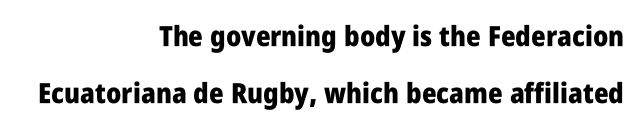
The image shows 28 px heavy, condensed sans-serif type, upright; set right-aligned, loose line spacing (2.02x), normal letter spacing, not underlined; low stroke contrast and a large x-height.
